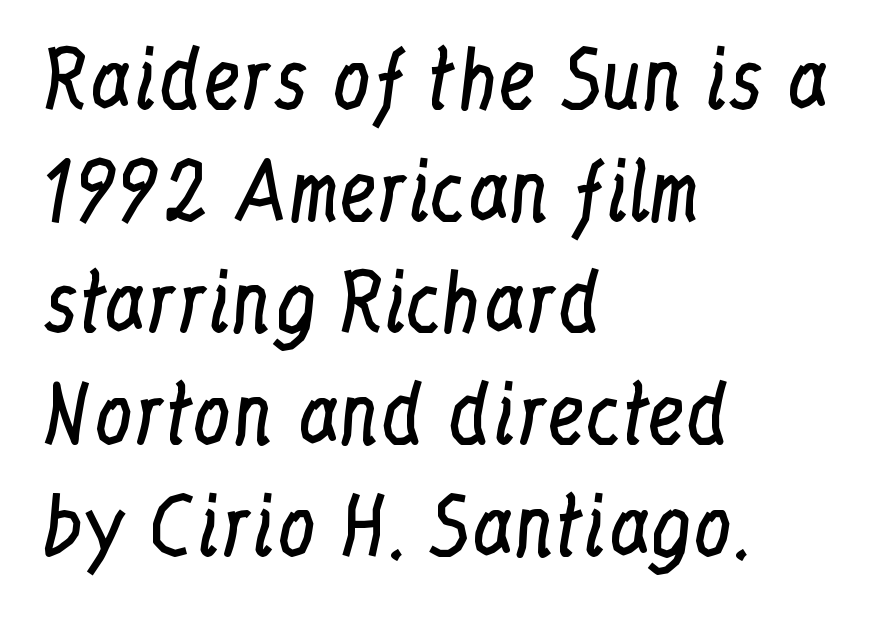
The image shows 77 px regular-weight, condensed serif type; set left-aligned, normal line spacing (1.45x), normal letter spacing, not underlined; low stroke contrast and a medium x-height.
